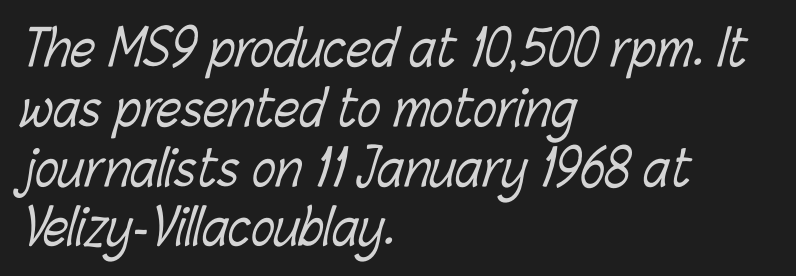
The string is rendered with underlining switched off. The passage shown is typed in a proportional face where columns would drift. Short note: letters normally spaced. The font sits on the lighter half of the weight spectrum, regular included. This sample is left-justified, so line endings fall wherever the words run out.
